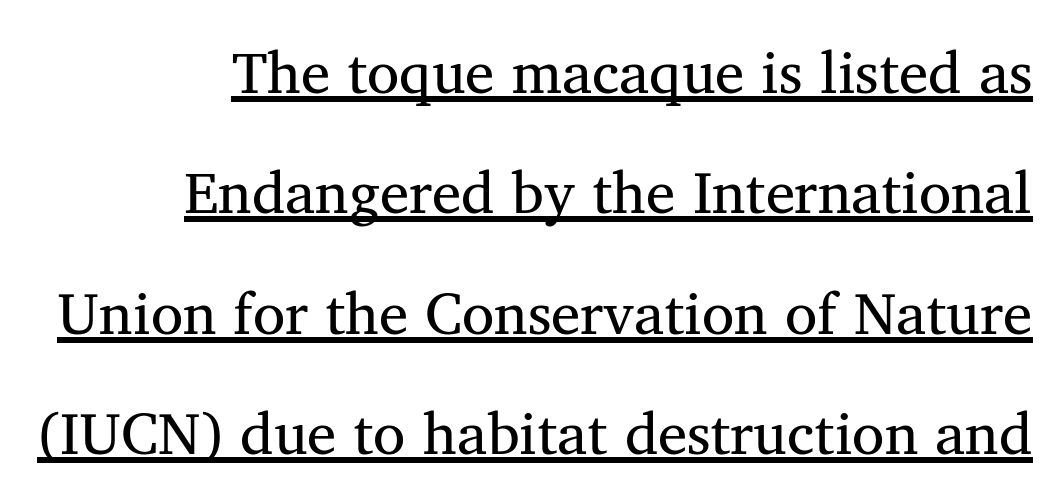
Reading down the block, your eye finds every line finishing at a fixed right position. Does extra space separate the letters? No, they use regular spacing. A great deal of white space separates one row of letters from the next. The rendering uses the underline text-decoration.
